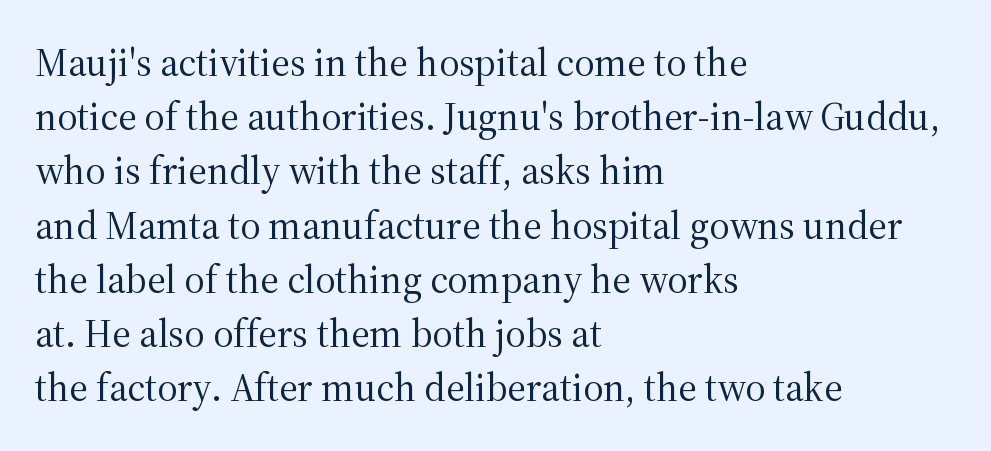
Each letter keeps its own natural width here, so spacing adapts to shape. The line-height multiplier appears to be the usual default. The letterforms sit shoulder to shoulder at normal distance. The characters are drawn with everyday or finer stroke widths.
